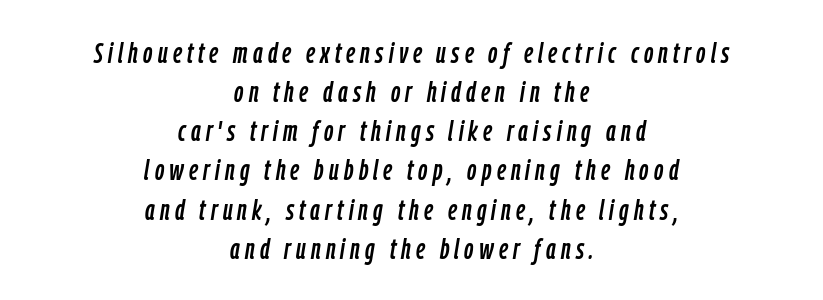
Q: Is the text italic (slanted)? A: Yes, it leans right by about 9 degrees.
Q: Is the text underlined? A: No.
Q: How is the paragraph aligned? A: Centered.
Q: Is the spacing between lines tight, normal or loose? A: Normal.
Q: Width (condensed, normal, or wide)? A: Condensed.
Q: Stroke contrast? A: Low.
Q: x-height? A: Medium.
Q: Monospaced? A: No.
